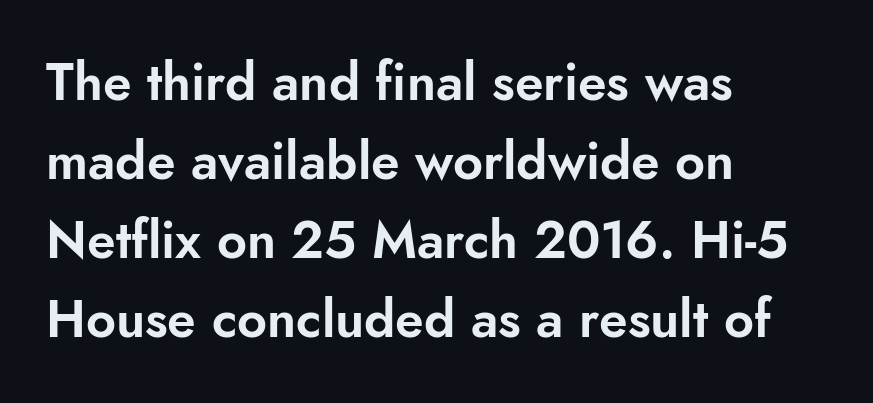
These lines sit exactly where default settings would place them. Character widths vary here, with narrow letters taking less room than wide ones. Glance below the letters and you will spot only blank space. A classic flush-left, rag-right setting is used for this passage. Stroke terminals: plain, sans-serif.
